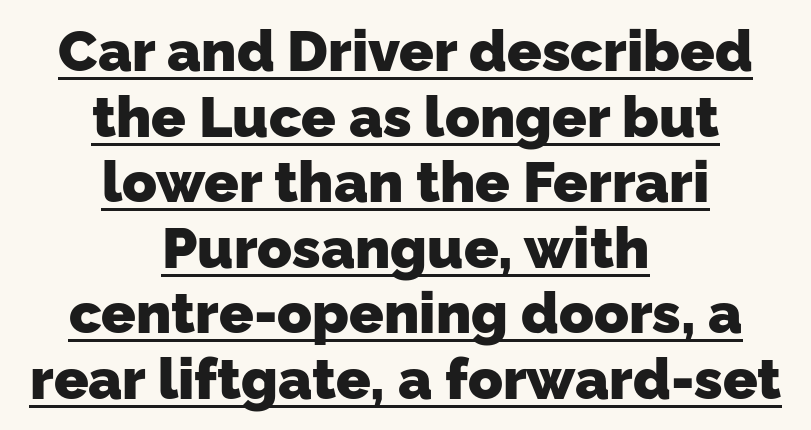
This sample has the flowing, uneven cadence of proportional lettering. You can tell from the bare stems that sans-serif type was used. Students, observe: this is what under-led, compact text looks like. The font is running at its bold setting. The type is set solid horizontally, with unmodified tracking. Each line of the rendering has a horizontal stroke beneath the glyphs.
